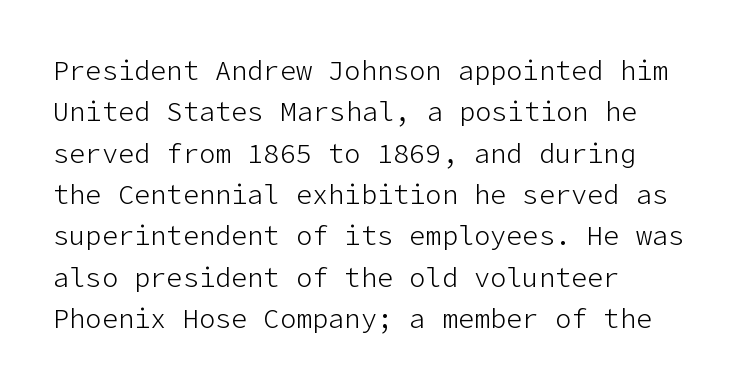
Q: Is the text bold? A: No.
Q: Is the text italic (slanted)? A: No, it is upright.
Q: Is the text underlined? A: No.
Q: How is the paragraph aligned? A: Left-aligned.
Q: Is the spacing between letters normal or unusually wide? A: Normal.
Q: Is the spacing between lines tight, normal or loose? A: Normal.
